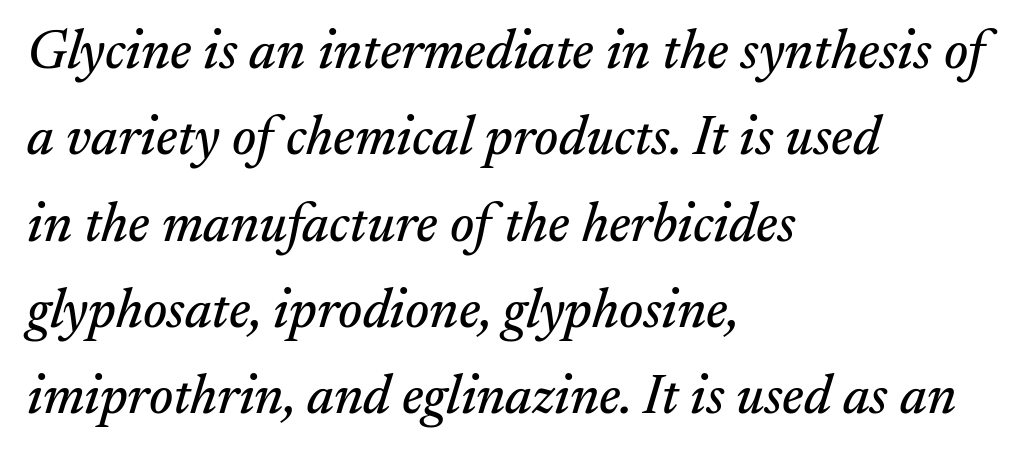
The text was rendered using a seriffed face with decorative stroke endings. A typesetter would mark this as italic. A bare baseline throughout the passage. The leading is moderate, giving the passage an even texture.
